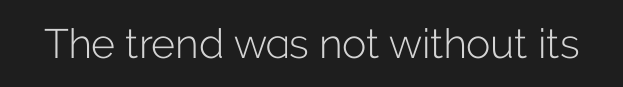
The image shows 41 px light sans-serif type, upright; set normal letter spacing, not underlined; low stroke contrast and a medium x-height.
